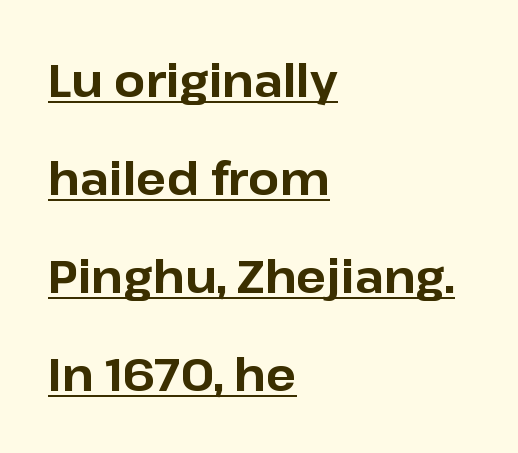
The passage shown is emphatically bold. The letters carry no serifs — their stems end cleanly without finishing strokes. Vertically, the passage feels expansive, rows floating well apart. Glance below the letters and you will spot a drawn line. A roman cut, with each character standing at attention. Alignment: flush left.
